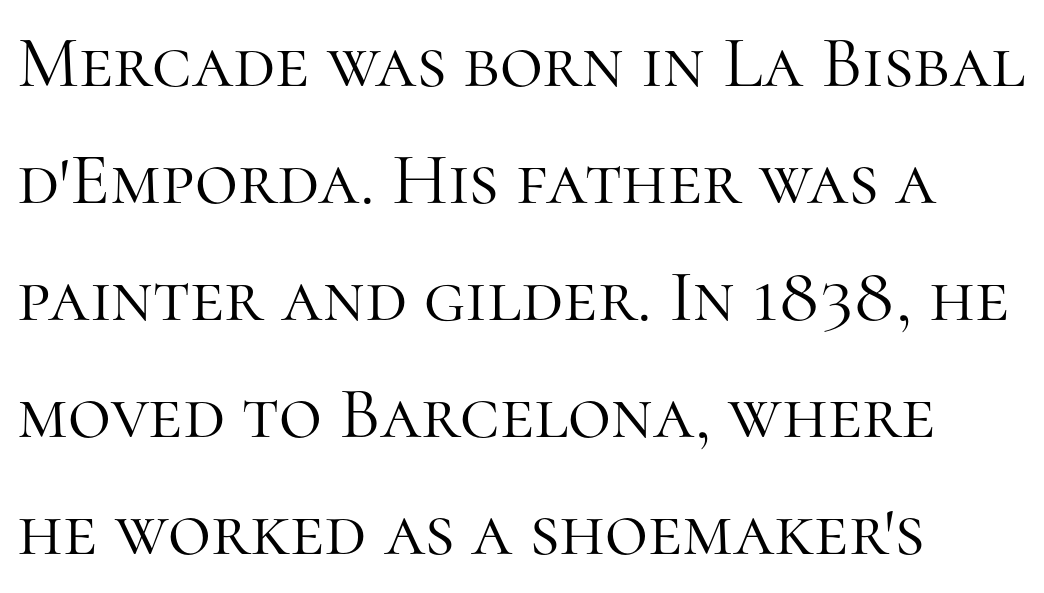
{"serif": "yes", "italic": "no", "bold": "no", "weight": "light", "width": "normal", "stroke_contrast": "high", "x_height": "medium", "monospaced": "no", "underline": "no", "align": "left", "line_spacing": "normal", "line_spacing_ratio": 1.58, "letter_spacing": "normal", "letter_spacing_em": 0.0, "glyph_px": 74}
